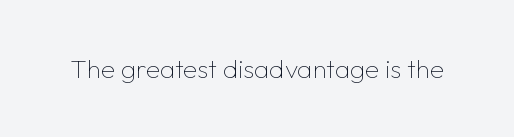
Q: Is the text bold? A: No.
Q: Is the text italic (slanted)? A: No, it is upright.
Q: Is the text underlined? A: No.
Q: Is the spacing between letters normal or unusually wide? A: Normal.
